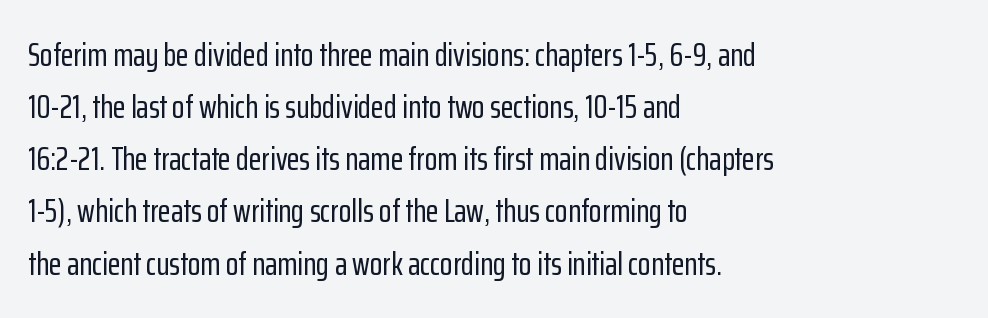
The lines sit at an ordinary, default distance from one another. The lines are quadded left. A clean baseline with only descenders dipping below it. Is this a fixed-width face? No — the glyphs have proportional, varying widths. These lines were composed using upright roman letters.
